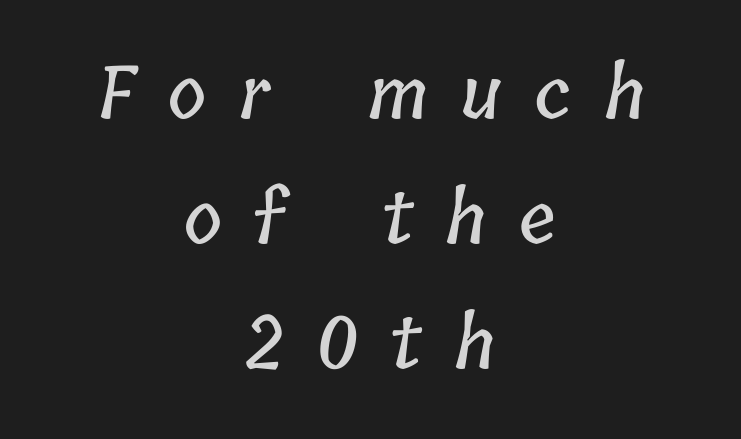
The image shows 73 px condensed type; set centered, line spacing 1.71x, unusually wide letter spacing (+0.45 em), not underlined; low stroke contrast and a medium x-height.
